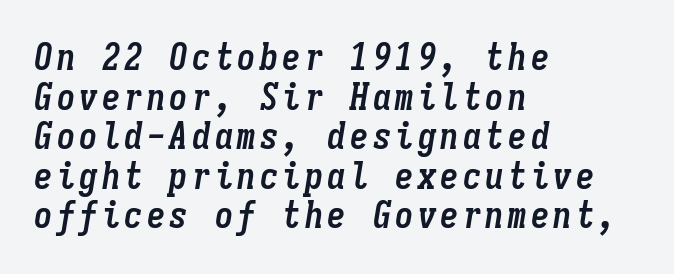
{"italic": "yes", "lean": "right", "slant_degrees": 9, "bold": "yes", "weight": "semibold", "width": "condensed", "stroke_contrast": "low", "x_height": "medium", "monospaced": "yes", "underline": "no", "align": "left", "line_spacing": "tight", "line_spacing_ratio": 1.07, "glyph_px": 37}
